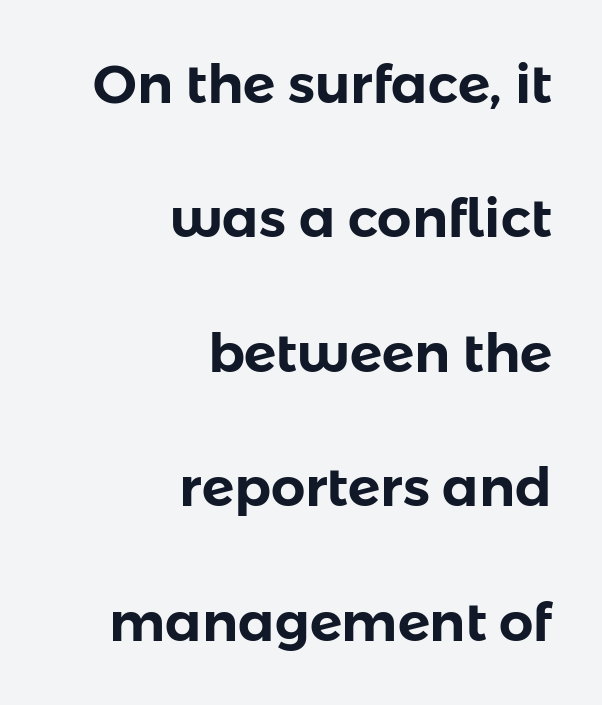
{"serif": "no", "italic": "no", "width": "normal", "stroke_contrast": "low", "x_height": "medium", "monospaced": "no", "underline": "no", "align": "right", "line_spacing": "loose", "line_spacing_ratio": 2.49, "letter_spacing": "normal", "letter_spacing_em": 0.0, "glyph_px": 54}
